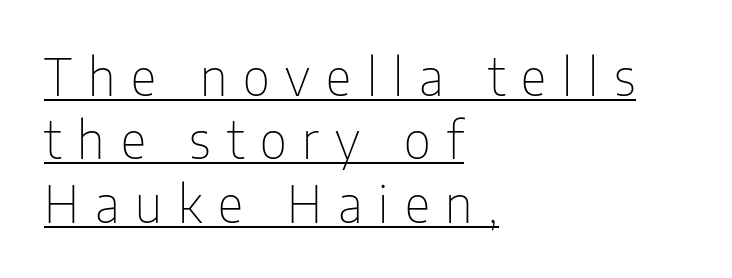
{"serif": "no", "italic": "no", "bold": "no", "weight": "thin", "width": "condensed", "stroke_contrast": "low", "x_height": "medium", "monospaced": "no", "underline": "yes", "align": "left", "line_spacing": "normal", "line_spacing_ratio": 1.27, "letter_spacing": "wide", "letter_spacing_em": 0.32, "glyph_px": 50}
